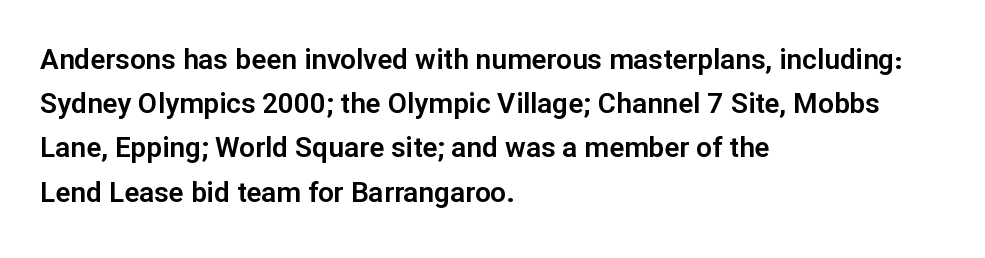
Q: Is the text italic (slanted)? A: No, it is upright.
Q: Is the typeface a serif or a sans-serif typeface? A: Sans-serif.
Q: Is the text underlined? A: No.
Q: How is the paragraph aligned? A: Left-aligned.
Q: Is the spacing between letters normal or unusually wide? A: Normal.
Q: Is the spacing between lines tight, normal or loose? A: Normal.
Q: Width (condensed, normal, or wide)? A: Normal.
Q: Stroke contrast? A: Low.
Q: x-height? A: Medium.
Q: Monospaced? A: No.
